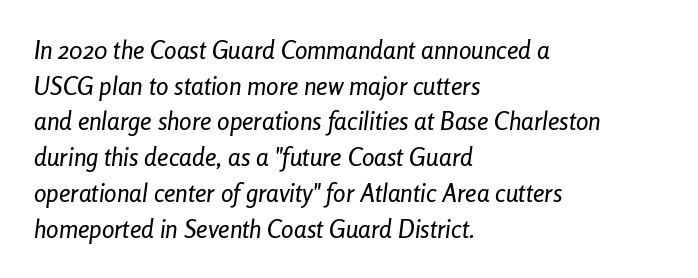
The image shows 25 px text type, italic (leaning right); set left-aligned, normal line spacing (1.43x), normal letter spacing, not underlined.
